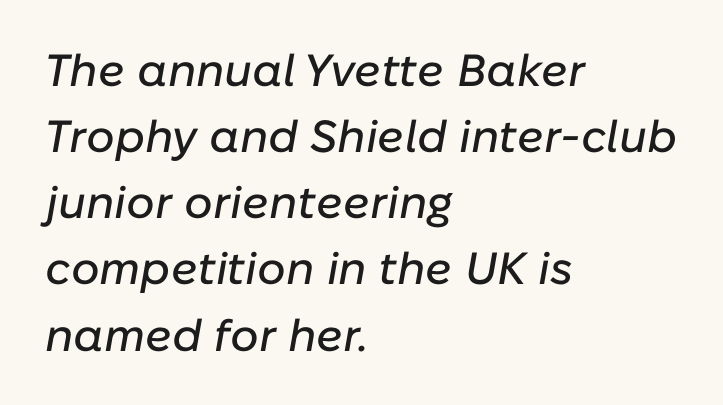
The image shows 45 px text type, italic (leaning right); set left-aligned, normal line spacing (1.47x), normal letter spacing, not underlined; low stroke contrast and a medium x-height.
